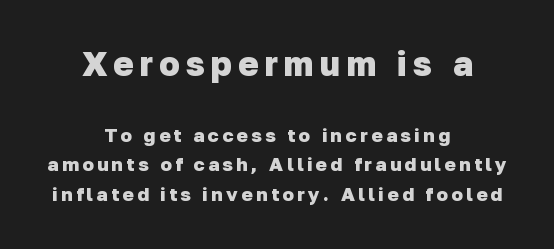
This is sans-serif lettering, the kind often seen on screens and signage. Is there much room between lines? A standard amount, neither cramped nor airy. These lines are rendered in a variable-pitch font. Both edges are ragged and mirror each other, which tells us the setting is centered. Whoever set this made the first block the dominant, larger element.
